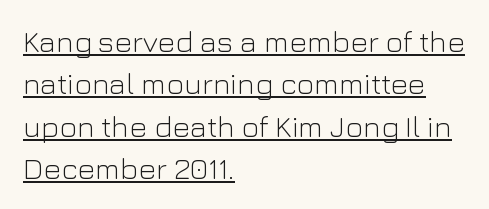
{"serif": "no", "italic": "no", "bold": "no", "weight": "light", "width": "normal", "stroke_contrast": "low", "x_height": "medium", "monospaced": "no", "underline": "yes", "align": "left", "line_spacing": "normal", "line_spacing_ratio": 1.41, "letter_spacing": "normal", "letter_spacing_em": 0.0, "glyph_px": 30}
